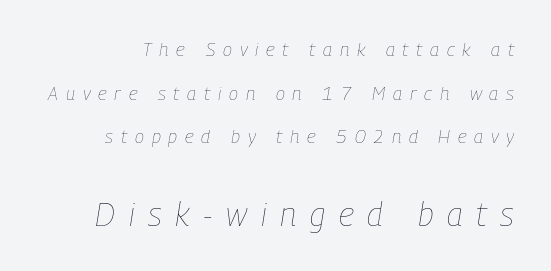
{"italic": "yes", "lean": "right", "slant_degrees": 9, "bold": "no", "weight": "thin", "width": "condensed", "stroke_contrast": "low", "x_height": "medium", "monospaced": "no", "underline": "no", "line_spacing": "loose", "line_spacing_ratio": 2.29, "letter_spacing": "wide", "letter_spacing_em": 0.41, "larger_block": "second", "size_ratio": 1.74, "glyph_px": 33}
